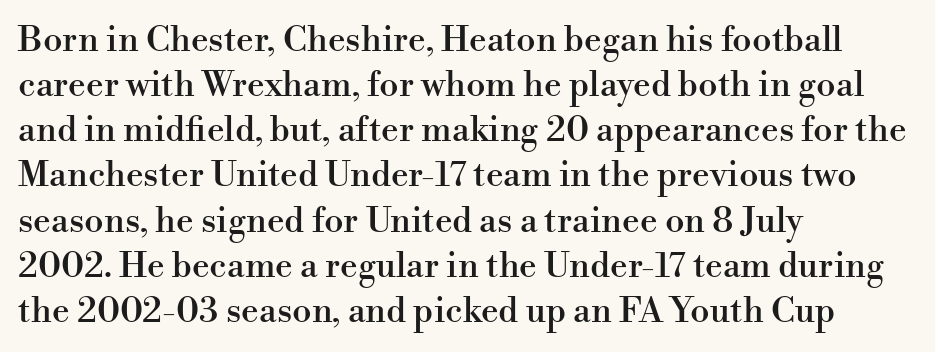
Regarding serifs, this sample has them. This sample uses plain, unmodified letter spacing. Type without underlining. Do the characters align in a grid? No, the font is proportional. Casual observation: everything's shoved over to the left.
